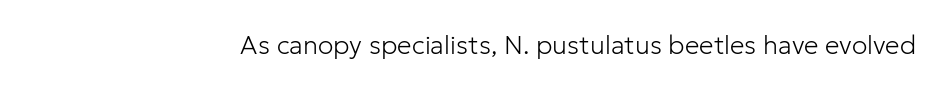
{"italic": "no", "bold": "no", "underline": "no", "letter_spacing": "normal", "letter_spacing_em": 0.0, "glyph_px": 26}
